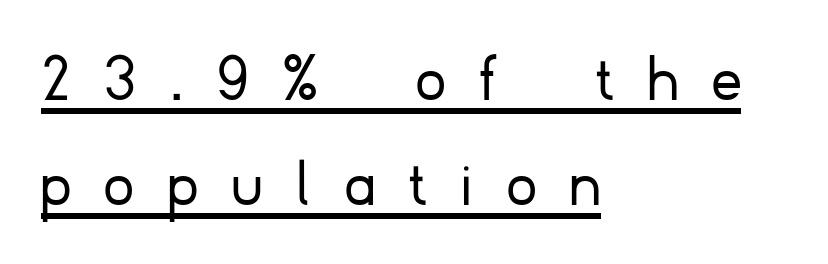
{"serif": "no", "italic": "no", "bold": "no", "weight": "light", "width": "normal", "stroke_contrast": "low", "x_height": "small", "monospaced": "no", "underline": "yes", "align": "left", "line_spacing": "normal", "line_spacing_ratio": 1.46, "letter_spacing": "wide", "letter_spacing_em": 0.48, "glyph_px": 72}
